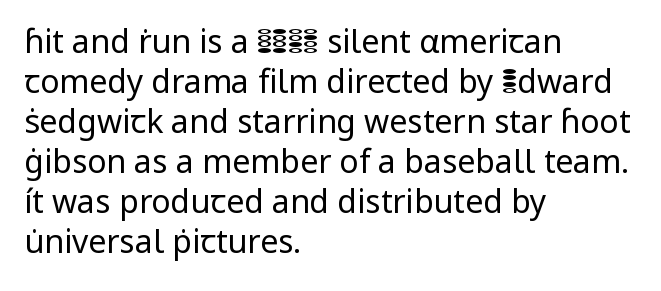
{"serif": "no", "italic": "no", "bold": "no", "weight": "regular", "width": "normal", "stroke_contrast": "low", "x_height": "medium", "monospaced": "no", "underline": "no", "align": "left", "line_spacing": "normal", "line_spacing_ratio": 1.25, "letter_spacing": "normal", "letter_spacing_em": 0.0, "glyph_px": 32}
